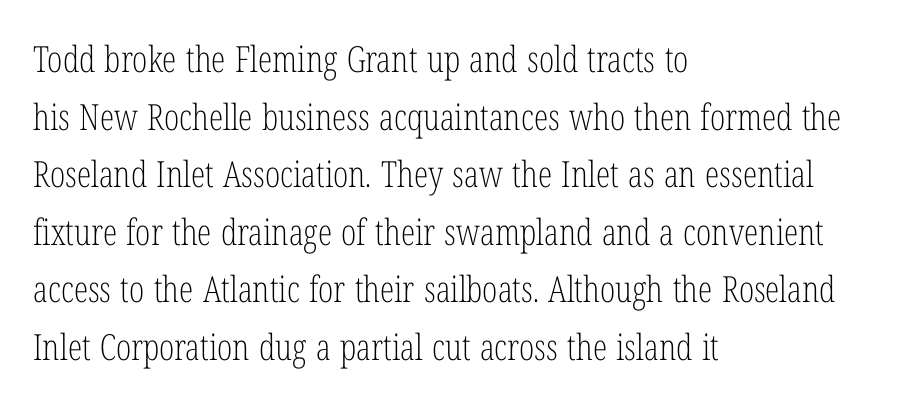
Honestly, the letter spacing is just normal — you wouldn't notice it. Unlike a clean sans, this face finishes its strokes with serifs. Is this a heavy cut? Hardly; it is regular or lighter. A normal amount of white space separates one row of letters from the next. This sample is left-justified, so line endings fall wherever the words run out. The letters stand upright; this is a roman face.
